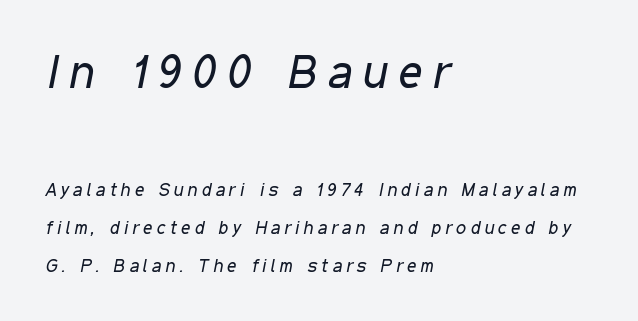
{"italic": "yes", "lean": "right", "slant_degrees": 11, "bold": "no", "weight": "regular", "width": "condensed", "stroke_contrast": "low", "x_height": "medium", "monospaced": "no", "underline": "no", "align": "left", "line_spacing": "loose", "line_spacing_ratio": 2.11, "letter_spacing": "wide", "letter_spacing_em": 0.24, "larger_block": "first", "size_ratio": 2.56, "glyph_px": 46}
